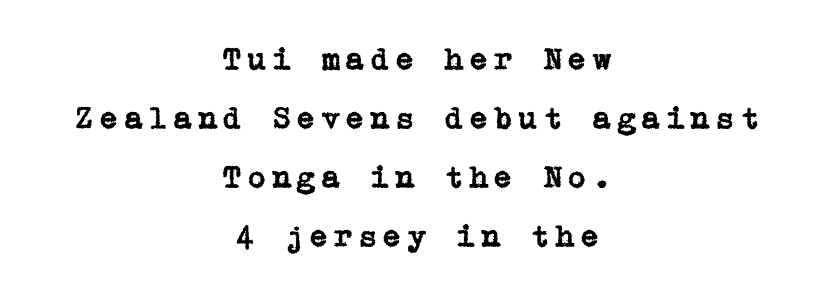
Q: Is the text italic (slanted)? A: No, it is upright.
Q: Is the typeface a serif or a sans-serif typeface? A: Serif.
Q: Is the text underlined? A: No.
Q: How is the paragraph aligned? A: Centered.
Q: Width (condensed, normal, or wide)? A: Normal.
Q: Stroke contrast? A: Low.
Q: x-height? A: Medium.
